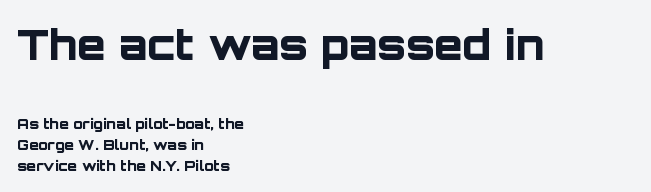
Q: Is the text bold? A: Yes.
Q: Is the text italic (slanted)? A: No, it is upright.
Q: Is the typeface a serif or a sans-serif typeface? A: Sans-serif.
Q: Is the text underlined? A: No.
Q: How is the paragraph aligned? A: Left-aligned.
Q: Is the spacing between letters normal or unusually wide? A: Normal.
Q: Is the spacing between lines tight, normal or loose? A: Normal.
Q: Which block of text is set in a larger size, the first (top) or the second (bottom)? A: The first (top) one.
Q: Width (condensed, normal, or wide)? A: Normal.
Q: Stroke contrast? A: Low.
Q: x-height? A: Large.
Q: Monospaced? A: No.
